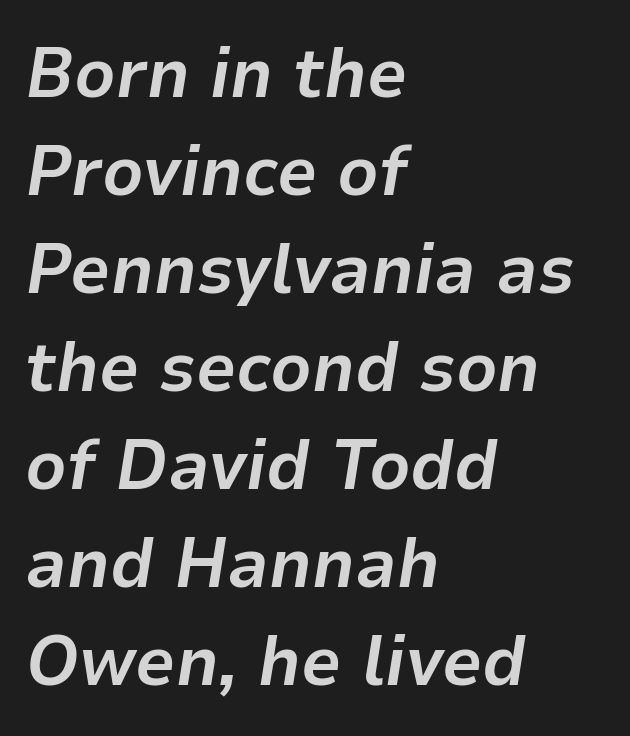
The image shows 71 px bold type, italic (leaning right); set left-aligned, normal line spacing (1.38x), normal letter spacing, not underlined; low stroke contrast and a medium x-height.
